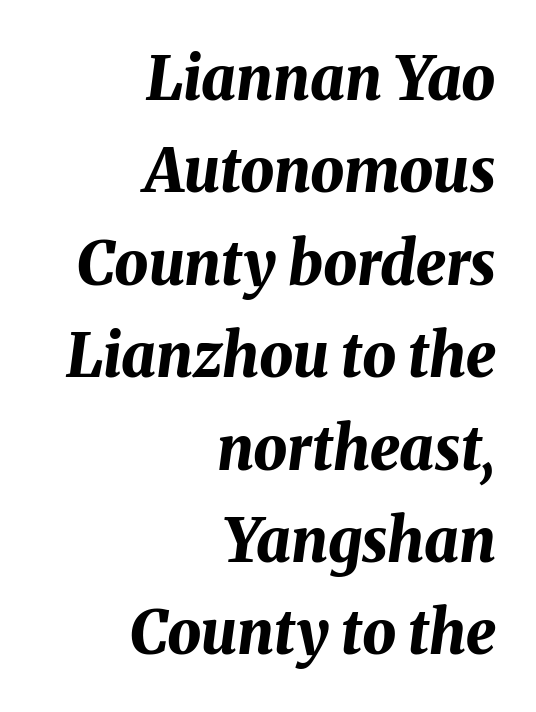
Every letter is thick-stroked: bold, no question. Yep, that's italic — everything's leaning. Right-aligned paragraph, ragged on the left. A typesetter would call this leading conventional body-copy spacing. The letters advance in unequal steps, a hallmark of proportional type. The gap between lines stays unmarked.
